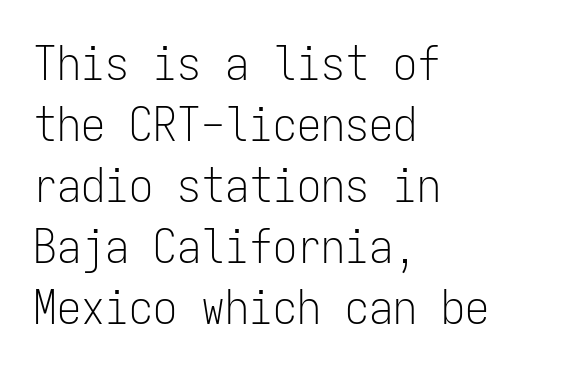
{"serif": "no", "italic": "no", "bold": "no", "weight": "light", "width": "condensed", "stroke_contrast": "low", "x_height": "medium", "monospaced": "yes", "underline": "no", "align": "left", "line_spacing": "normal", "line_spacing_ratio": 1.27, "letter_spacing": "normal", "letter_spacing_em": 0.0, "glyph_px": 48}
